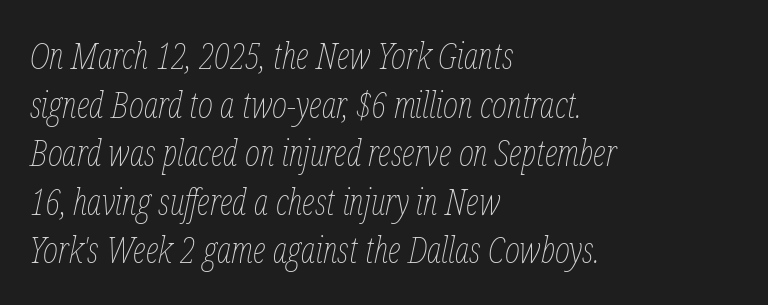
The image shows 36 px thin, condensed type, italic (leaning right); set left-aligned, normal line spacing (1.35x), normal letter spacing, not underlined; low stroke contrast and a medium x-height.
